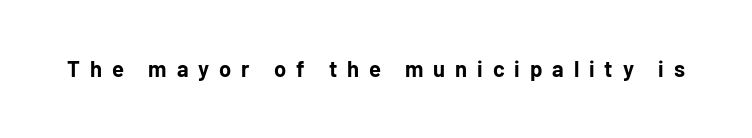
The strip under each line holds only bare page. A typesetter would mark this as roman, not italic. Each word looks stretched out because of the extra space between its letters. These words are printed bold, with thick strokes throughout.
